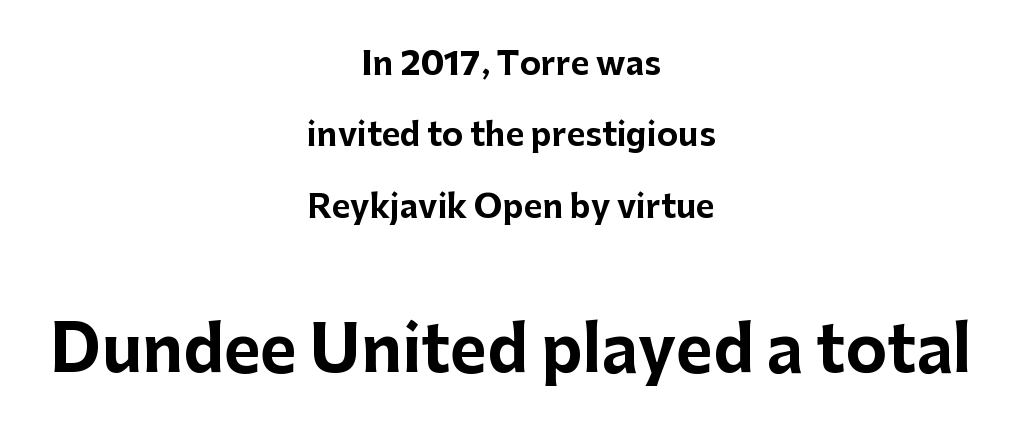
Q: Is the text bold? A: Yes.
Q: Is the text italic (slanted)? A: No, it is upright.
Q: Is the typeface a serif or a sans-serif typeface? A: Sans-serif.
Q: Is the text underlined? A: No.
Q: How is the paragraph aligned? A: Centered.
Q: Is the spacing between letters normal or unusually wide? A: Normal.
Q: Is the spacing between lines tight, normal or loose? A: Loose.
Q: Which block of text is set in a larger size, the first (top) or the second (bottom)? A: The second (bottom) one.
Q: Width (condensed, normal, or wide)? A: Normal.
Q: Stroke contrast? A: Low.
Q: x-height? A: Medium.
Q: Monospaced? A: No.
